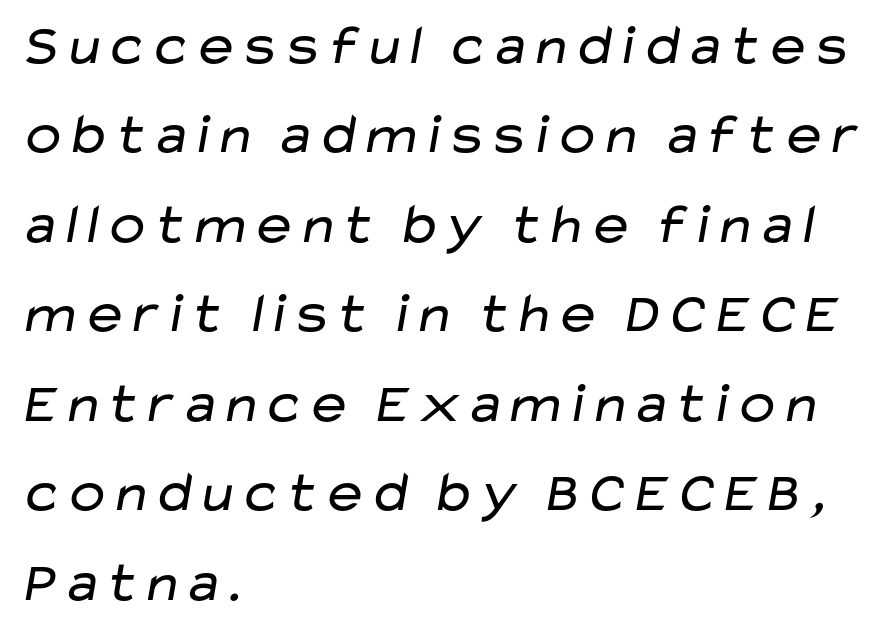
The image shows 57 px regular-weight, wide sans-serif type; set left-aligned, normal line spacing (1.57x), normal letter spacing, not underlined; low stroke contrast and a medium x-height.
